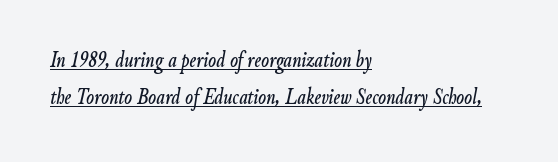
The lines in this sample share a left origin and differ only in where they stop. If you drew a line through each stem, it would be angled. Tracking value appears to be zero — textbook default spacing. Is there an underline? Yes — a line sits under the letters.
